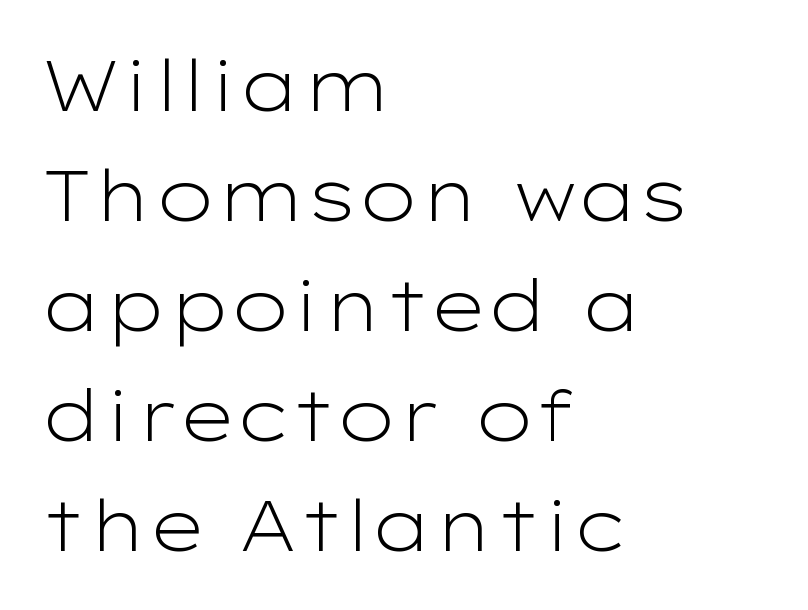
Q: Is the text bold? A: No.
Q: Is the text italic (slanted)? A: No, it is upright.
Q: Is the typeface a serif or a sans-serif typeface? A: Sans-serif.
Q: Is the text underlined? A: No.
Q: How is the paragraph aligned? A: Left-aligned.
Q: Is the spacing between letters normal or unusually wide? A: Normal.
Q: Is the spacing between lines tight, normal or loose? A: Normal.
Q: Width (condensed, normal, or wide)? A: Wide.
Q: Stroke contrast? A: Low.
Q: x-height? A: Medium.
Q: Monospaced? A: No.
